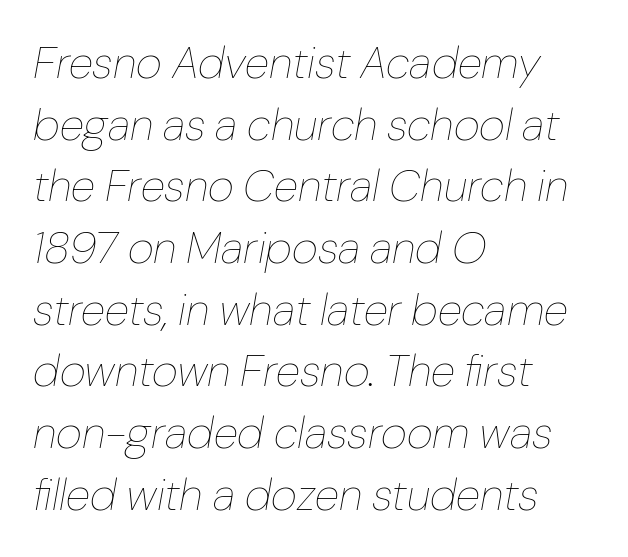
Compared with a typical body face, this is equally light or lighter still. Left-aligned paragraph, ragged on the right. The space between consecutive lines is moderate. Nobody touched the tracking dial on this one. The rendering uses natural spacing where letterforms have individual widths.
